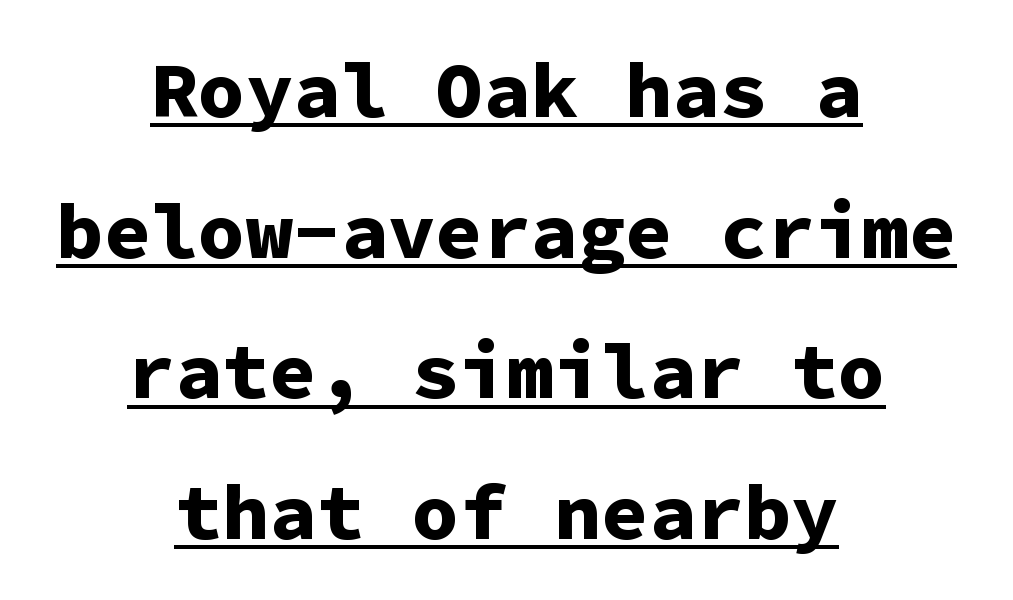
The image shows 79 px bold sans-serif type, upright, monospaced; set centered, line spacing 1.78x, normal letter spacing, underlined; low stroke contrast and a medium x-height.
